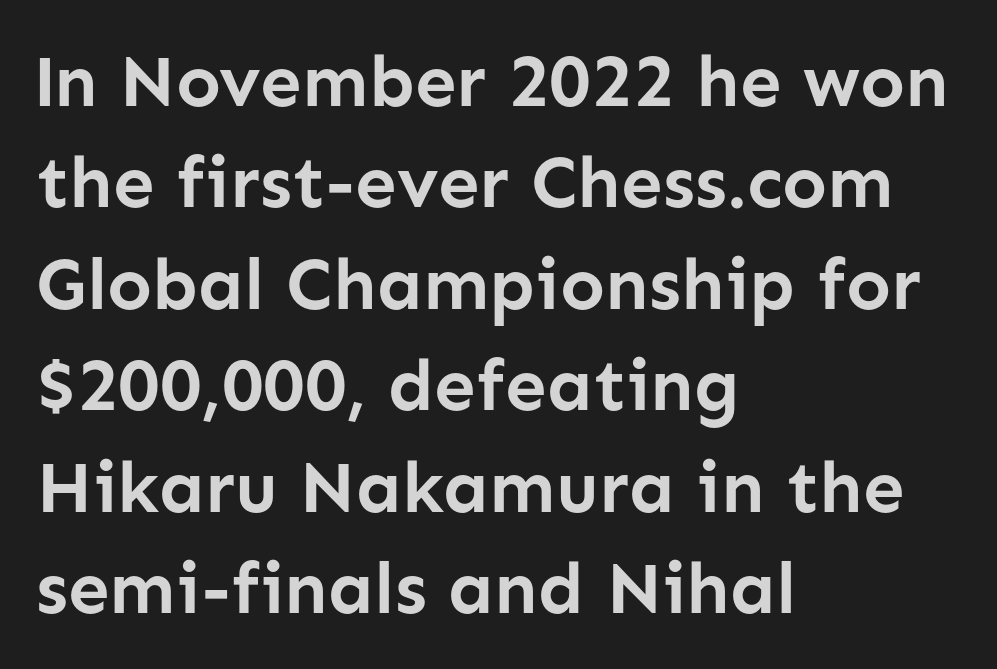
The image shows 74 px semibold sans-serif type, upright; set left-aligned, normal line spacing (1.37x), normal letter spacing, not underlined; low stroke contrast and a medium x-height.
